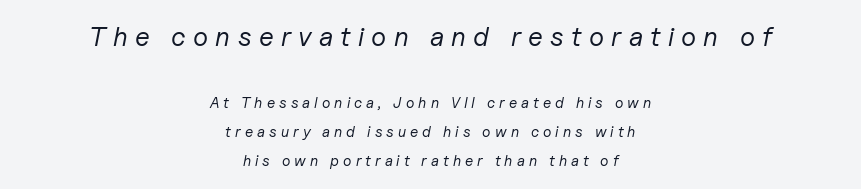
The image shows 27 px text type, italic (leaning right); set centered, loose line spacing (1.93x), unusually wide letter spacing (+0.27 em), not underlined; the first (top) block is 1.8x larger.
